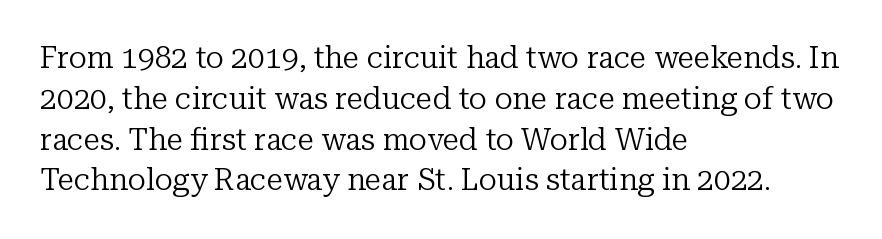
The image shows 30 px regular-weight serif type, upright; set left-aligned, normal line spacing (1.36x), normal letter spacing, not underlined; low stroke contrast and a medium x-height.
